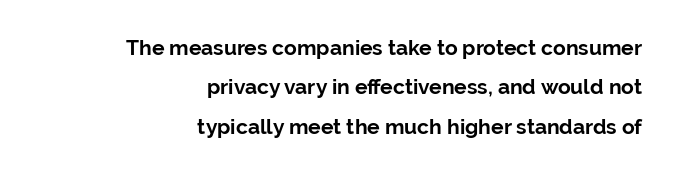
{"italic": "no", "bold": "yes", "underline": "no", "align": "right", "line_spacing_ratio": 1.87, "letter_spacing": "normal", "letter_spacing_em": 0.0, "glyph_px": 21}
